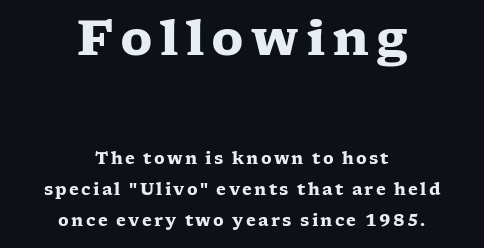
{"serif": "yes", "italic": "no", "bold": "yes", "weight": "heavy", "width": "wide", "stroke_contrast": "low", "x_height": "medium", "monospaced": "no", "underline": "no", "align": "center", "line_spacing": "loose", "line_spacing_ratio": 1.94, "larger_block": "first", "size_ratio": 3.06, "glyph_px": 49}
